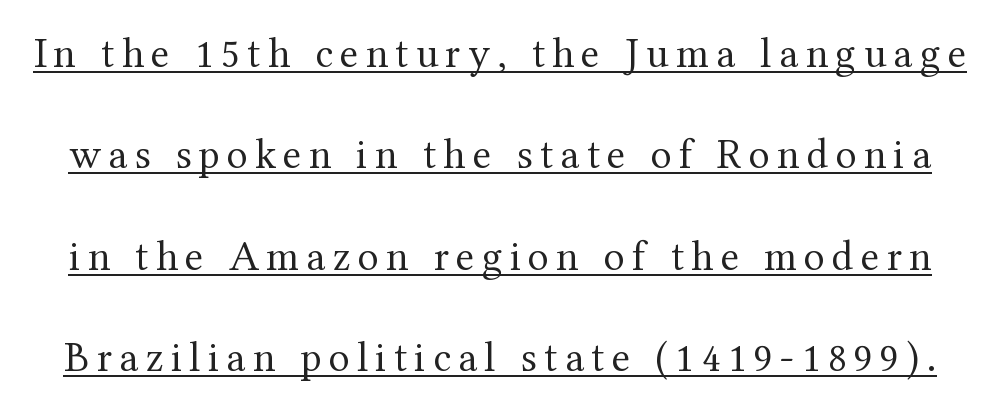
Q: Is the text bold? A: No.
Q: Is the text italic (slanted)? A: No, it is upright.
Q: Is the typeface a serif or a sans-serif typeface? A: Serif.
Q: Is the text underlined? A: Yes.
Q: Is the spacing between lines tight, normal or loose? A: Loose.
Q: Width (condensed, normal, or wide)? A: Normal.
Q: Stroke contrast? A: Medium.
Q: x-height? A: Medium.
Q: Monospaced? A: No.
